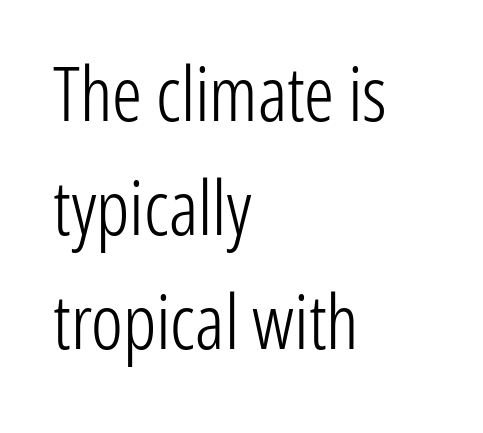
Q: Is the text bold? A: No.
Q: Is the text italic (slanted)? A: No, it is upright.
Q: Is the typeface a serif or a sans-serif typeface? A: Sans-serif.
Q: Is the text underlined? A: No.
Q: How is the paragraph aligned? A: Left-aligned.
Q: Is the spacing between letters normal or unusually wide? A: Normal.
Q: Is the spacing between lines tight, normal or loose? A: Normal.
Q: Width (condensed, normal, or wide)? A: Condensed.
Q: Stroke contrast? A: Low.
Q: x-height? A: Medium.
Q: Monospaced? A: No.
